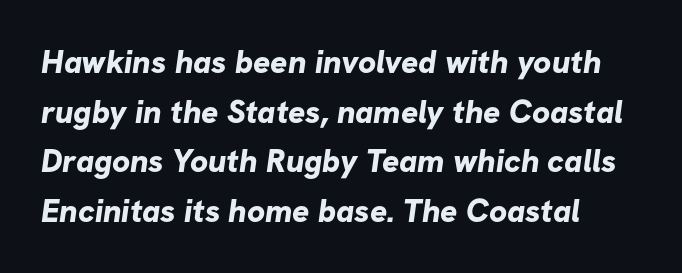
The image shows 32 px bold sans-serif type; set left-aligned, normal line spacing (1.55x), normal letter spacing, not underlined; low stroke contrast and a medium x-height.
